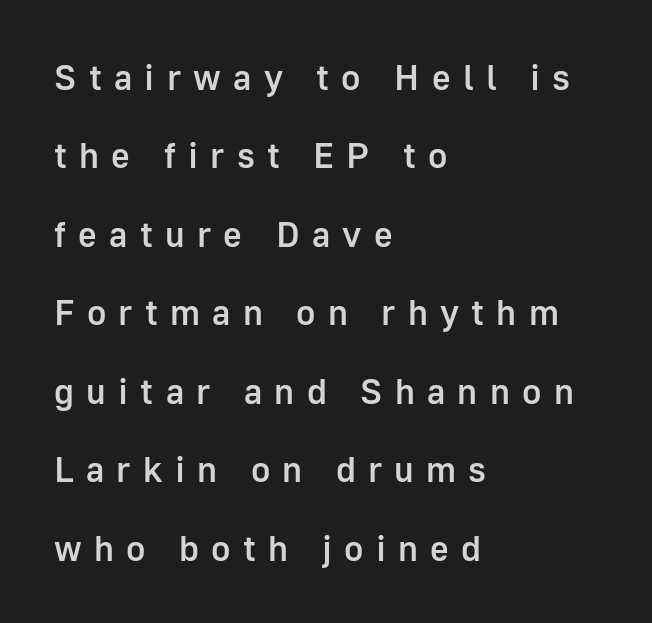
Spacing between characters has been opened up far beyond the box default. Is there much room between lines? Yes — plenty of vertical air separates them. A classic flush-left, rag-right setting is used for this passage. These words are printed semibold, heavier than regular yet not bold. This sample uses an upright cut, with every glyph sitting square on the baseline. The glyphs in this specimen are sans serif.
